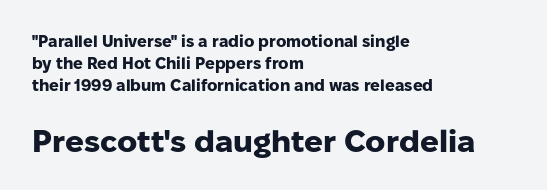
The image shows 31 px heavy sans-serif type, upright; set left-aligned, normal line spacing (1.39x), normal letter spacing, not underlined; the second (bottom) block is 1.94x larger; low stroke contrast and a medium x-height.
